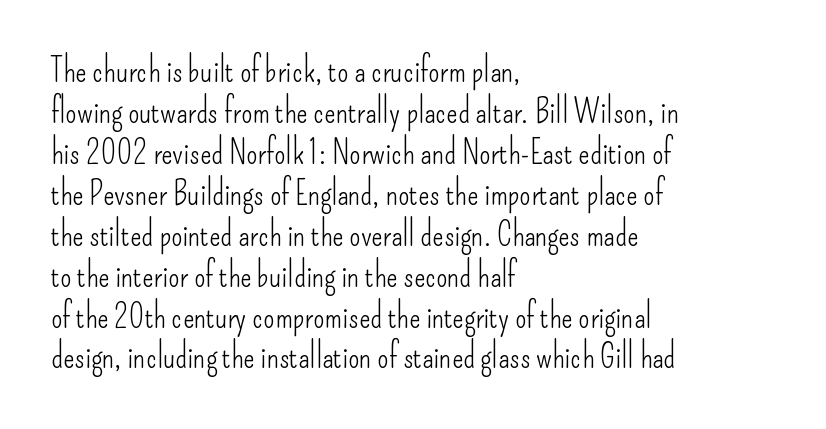
The image shows 33 px light, condensed sans-serif type, upright; set left-aligned, line spacing 1.24x, normal letter spacing, not underlined; low stroke contrast and a small x-height.
